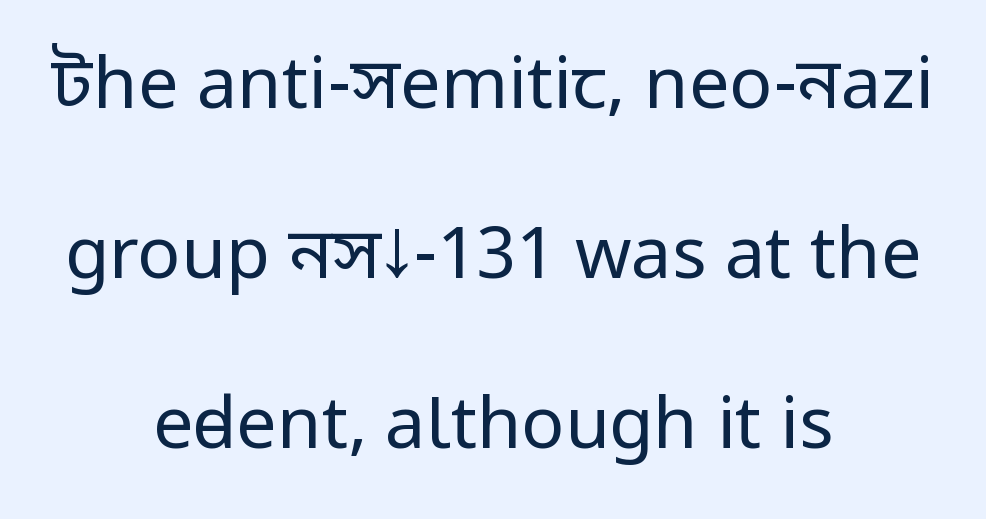
Caption: face not bold, strokes unweighted. Baseline-to-baseline distance is far greater than the letter height. The face used here is rendered with its standard letterfit. Plain, unruled lines of type.
